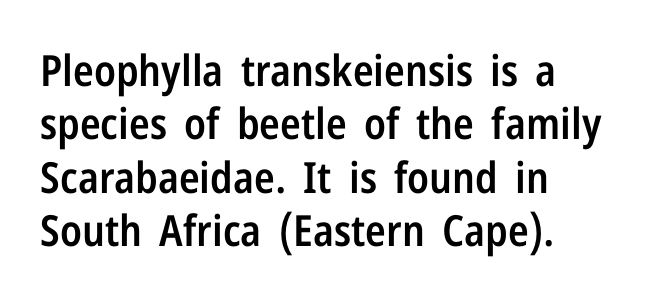
When letters stand straight like this, we call the style roman or upright. This rendering leaves character spacing at its baseline value. Slightly chunky letters — semibold, I'd say, not full bold. Serifs: no, the terminals of the letterforms are clean.
